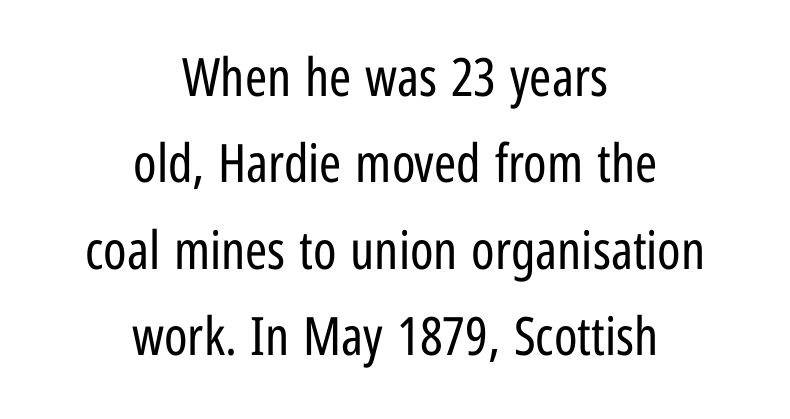
Q: Is the text bold? A: No.
Q: Is the text italic (slanted)? A: No, it is upright.
Q: Is the typeface a serif or a sans-serif typeface? A: Sans-serif.
Q: Is the text underlined? A: No.
Q: How is the paragraph aligned? A: Centered.
Q: Is the spacing between letters normal or unusually wide? A: Normal.
Q: Is the spacing between lines tight, normal or loose? A: Normal.
Q: Width (condensed, normal, or wide)? A: Condensed.
Q: Stroke contrast? A: Low.
Q: x-height? A: Medium.
Q: Monospaced? A: No.
